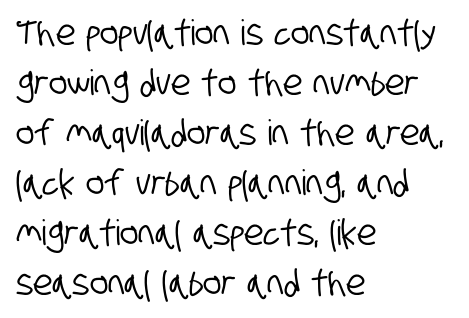
The passage shown is typed in a proportional face where columns would drift. The text block is weighted toward the left margin, trailing off unevenly rightward. No extra tracking has been applied to these lines. Normally led — the rows are evenly, conventionally spaced. Bare-footed words on every line. Each letter's strokes conclude bluntly, with no projecting serifs.
